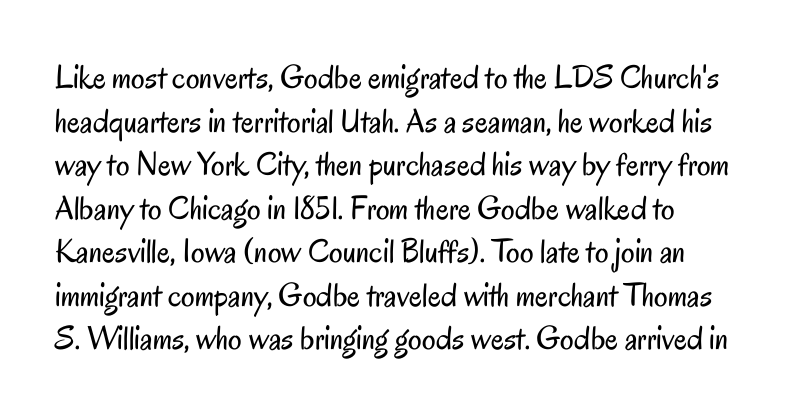
Weight class: somewhere from thin through regular. Think of a printed novel: that variable character pitch is what you see here. This sample uses an upright cut, with every glyph sitting square on the baseline. Characters follow at the spacing the type designer built in. The space beneath each line is pristine and unruled.
